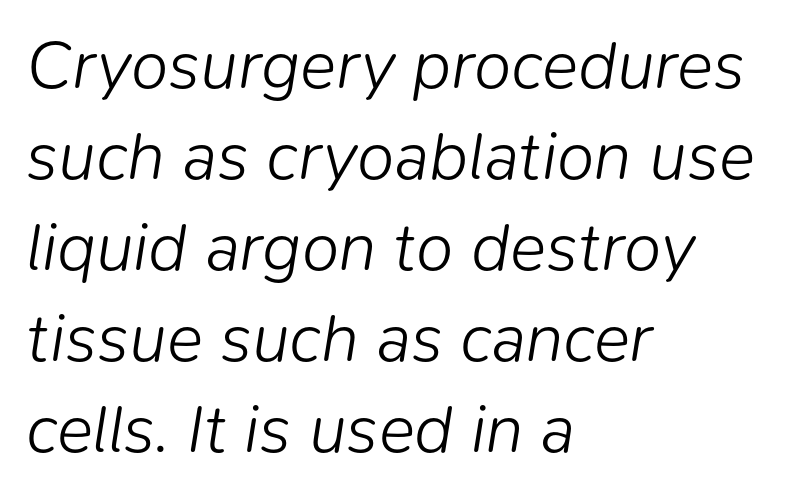
The image shows 68 px light type, italic (leaning right); set left-aligned, normal line spacing (1.34x), normal letter spacing, not underlined; low stroke contrast and a medium x-height.
